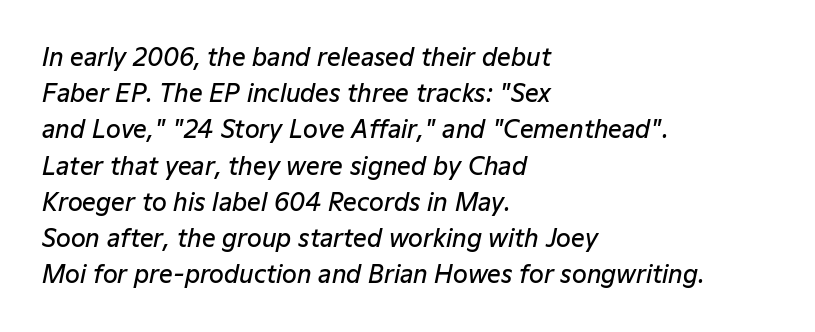
{"italic": "yes", "lean": "right", "slant_degrees": 12, "bold": "semi", "underline": "no", "align": "left", "line_spacing": "normal", "line_spacing_ratio": 1.51, "letter_spacing": "normal", "letter_spacing_em": 0.0, "glyph_px": 24}
